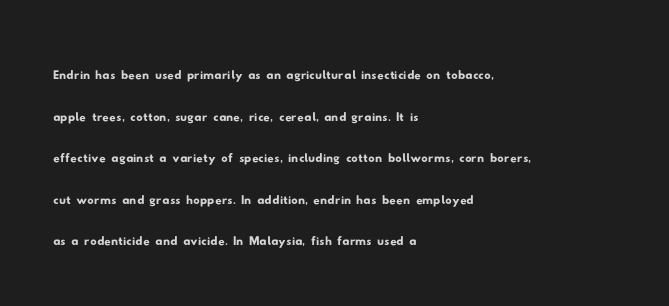
{"serif": "no", "width": "wide", "stroke_contrast": "low", "x_height": "small", "monospaced": "no", "underline": "no", "align": "left", "line_spacing": "normal", "line_spacing_ratio": 1.3, "letter_spacing": "normal", "letter_spacing_em": 0.0, "glyph_px": 32}
